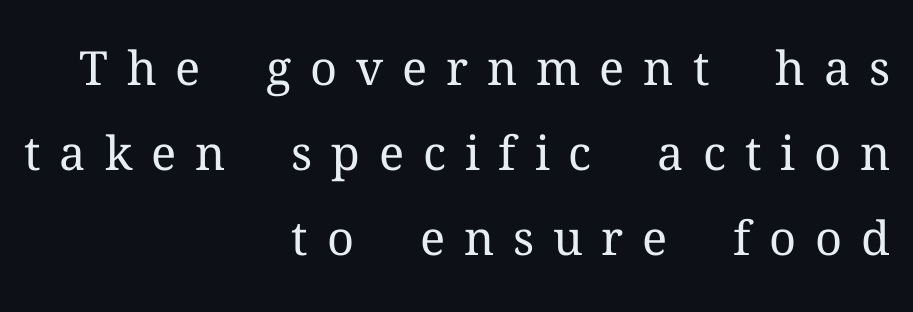
Q: Is the text bold? A: No.
Q: Is the text italic (slanted)? A: No, it is upright.
Q: Is the typeface a serif or a sans-serif typeface? A: Serif.
Q: Is the text underlined? A: No.
Q: How is the paragraph aligned? A: Right-aligned.
Q: Is the spacing between letters normal or unusually wide? A: Unusually wide.
Q: Width (condensed, normal, or wide)? A: Normal.
Q: Stroke contrast? A: Medium.
Q: x-height? A: Medium.
Q: Monospaced? A: No.
